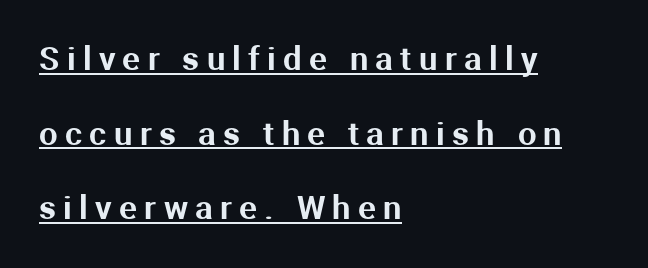
{"serif": "no", "italic": "no", "width": "normal", "stroke_contrast": "medium", "x_height": "medium", "monospaced": "no", "underline": "yes", "align": "left", "line_spacing": "loose", "line_spacing_ratio": 2.26, "letter_spacing": "wide", "letter_spacing_em": 0.22, "glyph_px": 33}
